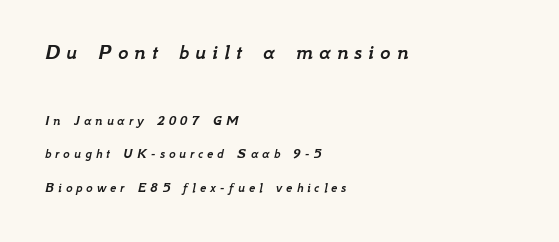
Q: Is the text italic (slanted)? A: Yes, it leans right by about 12 degrees.
Q: Is the text underlined? A: No.
Q: How is the paragraph aligned? A: Left-aligned.
Q: Is the spacing between letters normal or unusually wide? A: Unusually wide.
Q: Is the spacing between lines tight, normal or loose? A: Loose.
Q: Which block of text is set in a larger size, the first (top) or the second (bottom)? A: The first (top) one.
